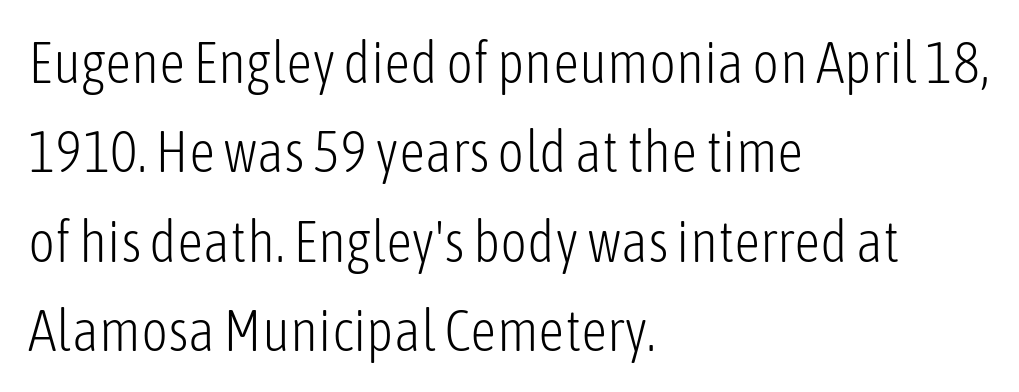
Q: Is the text bold? A: No.
Q: Is the text italic (slanted)? A: No, it is upright.
Q: Is the typeface a serif or a sans-serif typeface? A: Sans-serif.
Q: Is the text underlined? A: No.
Q: How is the paragraph aligned? A: Left-aligned.
Q: Is the spacing between letters normal or unusually wide? A: Normal.
Q: Is the spacing between lines tight, normal or loose? A: Normal.
Q: Width (condensed, normal, or wide)? A: Condensed.
Q: Stroke contrast? A: Low.
Q: x-height? A: Medium.
Q: Monospaced? A: No.
